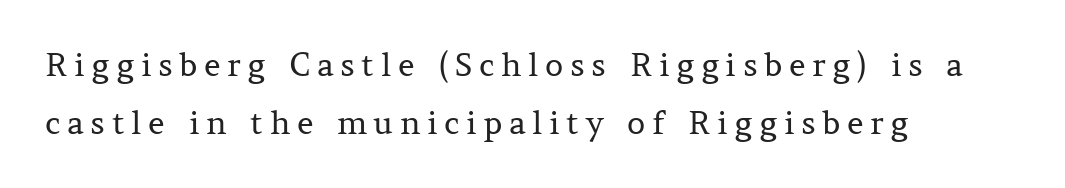
Q: Is the text bold? A: No.
Q: Is the text italic (slanted)? A: No, it is upright.
Q: Is the typeface a serif or a sans-serif typeface? A: Serif.
Q: Is the text underlined? A: No.
Q: How is the paragraph aligned? A: Left-aligned.
Q: Is the spacing between letters normal or unusually wide? A: Unusually wide.
Q: Width (condensed, normal, or wide)? A: Normal.
Q: Stroke contrast? A: Medium.
Q: x-height? A: Medium.
Q: Monospaced? A: No.
